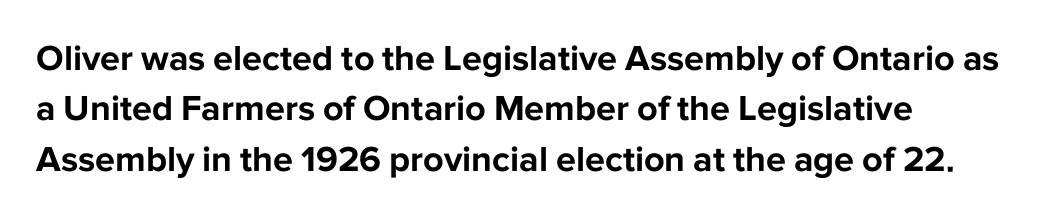
{"serif": "no", "italic": "no", "bold": "yes", "weight": "bold", "width": "normal", "stroke_contrast": "low", "x_height": "medium", "monospaced": "no", "underline": "no", "align": "left", "line_spacing": "normal", "line_spacing_ratio": 1.4, "letter_spacing": "normal", "letter_spacing_em": 0.0, "glyph_px": 36}
